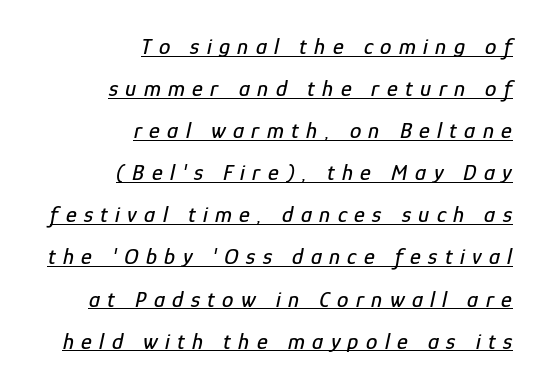
The image shows 23 px text type, italic (leaning right); set right-aligned, line spacing 1.83x, unusually wide letter spacing (+0.32 em), underlined.
